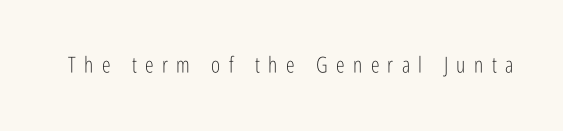
How are the letters spaced? Widely, with obvious added tracking. The letters stand straight up with perfectly vertical stems. The cut favours lightness, reaching ordinary text weight at its darkest. Decoration check: the copy has no underline.
